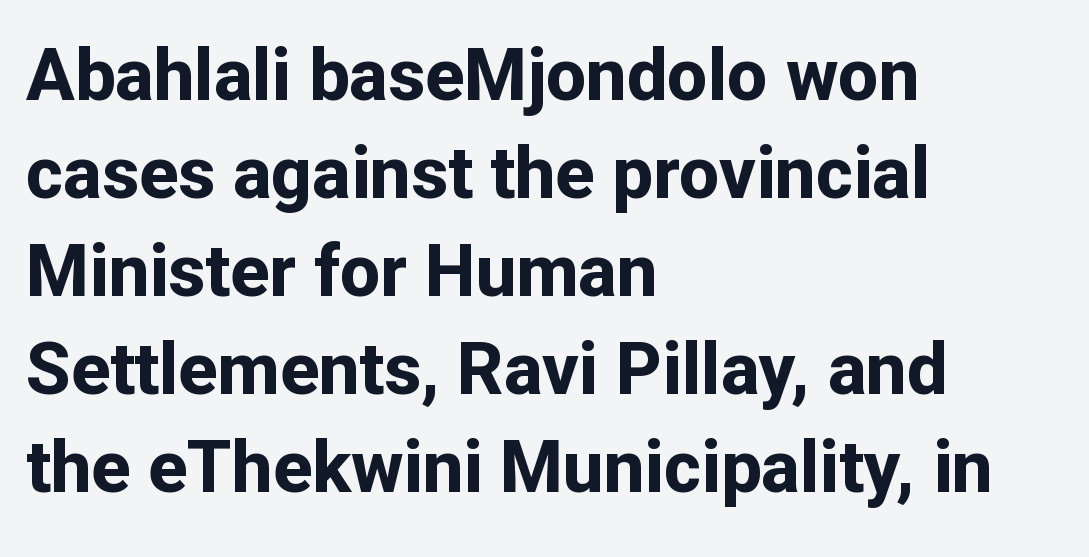
The image shows 72 px bold sans-serif type, upright; set left-aligned, normal line spacing (1.36x), normal letter spacing, not underlined; low stroke contrast and a medium x-height.
